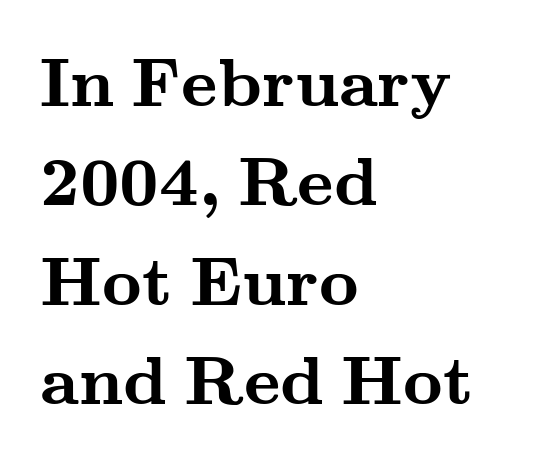
The image shows 69 px semibold, wide serif type, upright; set left-aligned, normal line spacing (1.44x), normal letter spacing, not underlined; medium stroke contrast and a small x-height.
